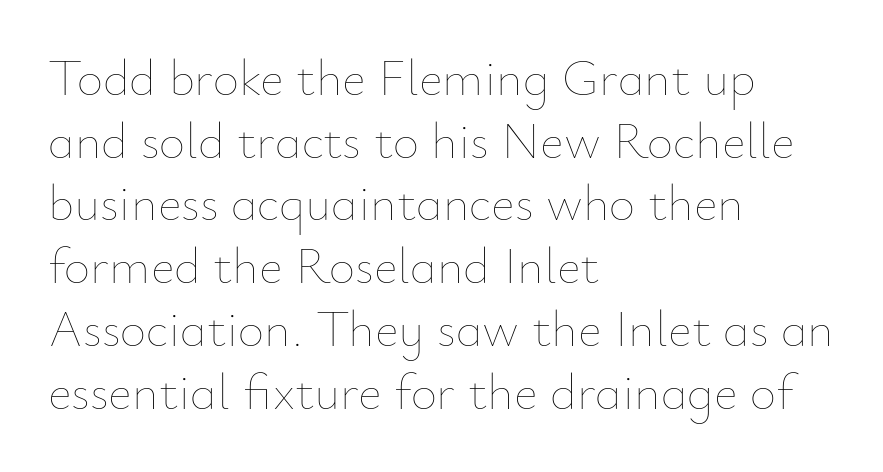
The image shows 51 px thin type, upright; set left-aligned, line spacing 1.23x, normal letter spacing, not underlined; low stroke contrast and a small x-height.
